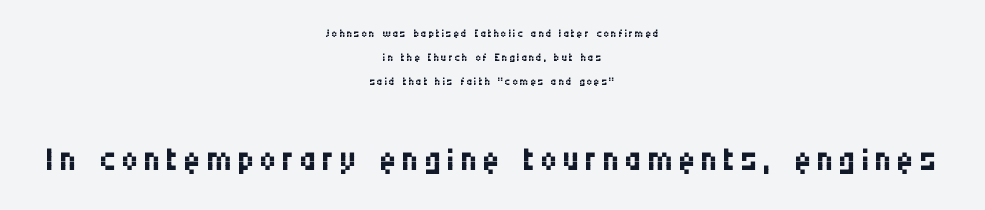
Q: Is the text bold? A: No.
Q: Is the text italic (slanted)? A: No, it is upright.
Q: Is the typeface a serif or a sans-serif typeface? A: Sans-serif.
Q: Is the text underlined? A: No.
Q: How is the paragraph aligned? A: Centered.
Q: Is the spacing between lines tight, normal or loose? A: Normal.
Q: Which block of text is set in a larger size, the first (top) or the second (bottom)? A: The second (bottom) one.
Q: Width (condensed, normal, or wide)? A: Condensed.
Q: Stroke contrast? A: Medium.
Q: x-height? A: Large.
Q: Monospaced? A: No.
